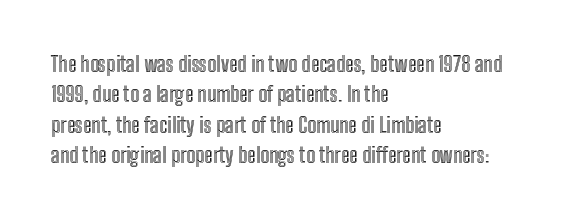
{"italic": "no", "underline": "no", "align": "left", "line_spacing": "normal", "line_spacing_ratio": 1.45, "letter_spacing": "normal", "letter_spacing_em": 0.0, "glyph_px": 21}
